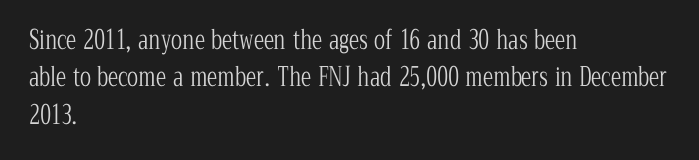
Is the letter spacing exaggerated? No — it looks like the ordinary default. This block has exactly the height ordinary leading produces. This is the regular roman posture of the typeface. Weight: not bold — regular or lighter.
